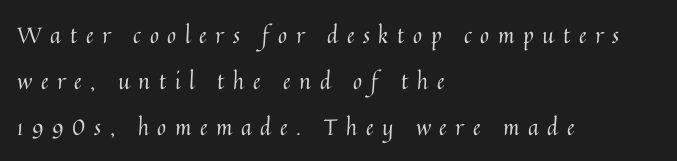
{"bold": "no", "underline": "no", "align": "left", "line_spacing": "loose", "line_spacing_ratio": 2.09, "letter_spacing": "wide", "letter_spacing_em": 0.39, "glyph_px": 22}
